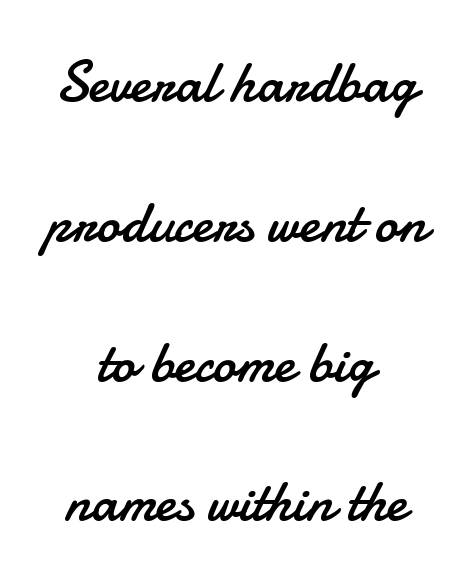
Q: Is the text bold? A: No.
Q: Is the text italic (slanted)? A: Yes.
Q: Is the typeface a serif or a sans-serif typeface? A: Sans-serif.
Q: Is the text underlined? A: No.
Q: How is the paragraph aligned? A: Centered.
Q: Is the spacing between letters normal or unusually wide? A: Normal.
Q: Is the spacing between lines tight, normal or loose? A: Loose.
Q: Width (condensed, normal, or wide)? A: Normal.
Q: Stroke contrast? A: Low.
Q: x-height? A: Small.
Q: Monospaced? A: No.
